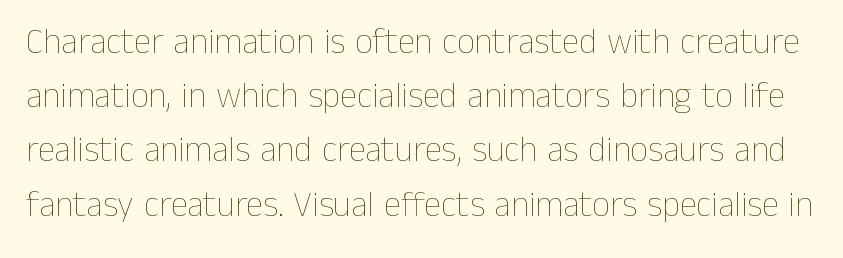
Q: Is the text bold? A: No.
Q: Is the text italic (slanted)? A: No, it is upright.
Q: Is the text underlined? A: No.
Q: Is the spacing between letters normal or unusually wide? A: Normal.
Q: Is the spacing between lines tight, normal or loose? A: Normal.
Q: Width (condensed, normal, or wide)? A: Normal.
Q: Stroke contrast? A: Low.
Q: x-height? A: Medium.
Q: Monospaced? A: No.
